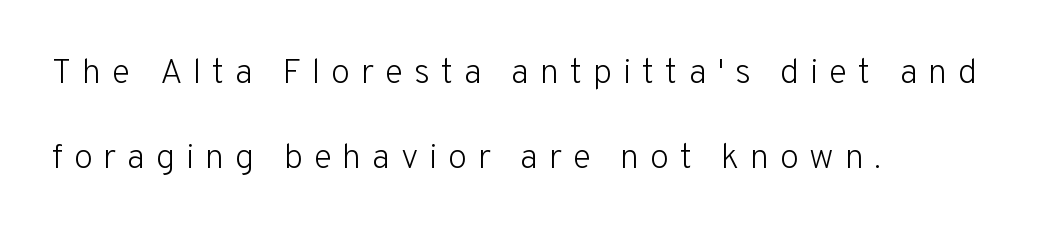
Q: Is the text bold? A: No.
Q: Is the text italic (slanted)? A: No, it is upright.
Q: Is the typeface a serif or a sans-serif typeface? A: Sans-serif.
Q: Is the text underlined? A: No.
Q: How is the paragraph aligned? A: Left-aligned.
Q: Is the spacing between letters normal or unusually wide? A: Unusually wide.
Q: Is the spacing between lines tight, normal or loose? A: Loose.
Q: Width (condensed, normal, or wide)? A: Normal.
Q: Stroke contrast? A: Low.
Q: x-height? A: Medium.
Q: Monospaced? A: No.
